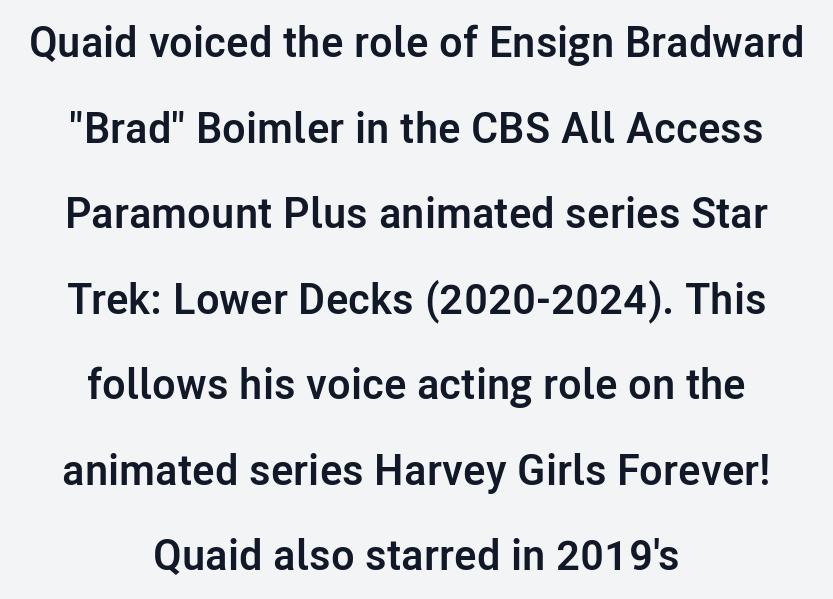
The image shows 43 px semibold sans-serif type, upright; set centered, loose line spacing (1.99x), normal letter spacing, not underlined; low stroke contrast and a medium x-height.
